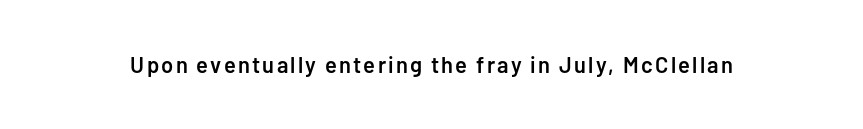
The image shows 22 px text type, upright; set not underlined.
